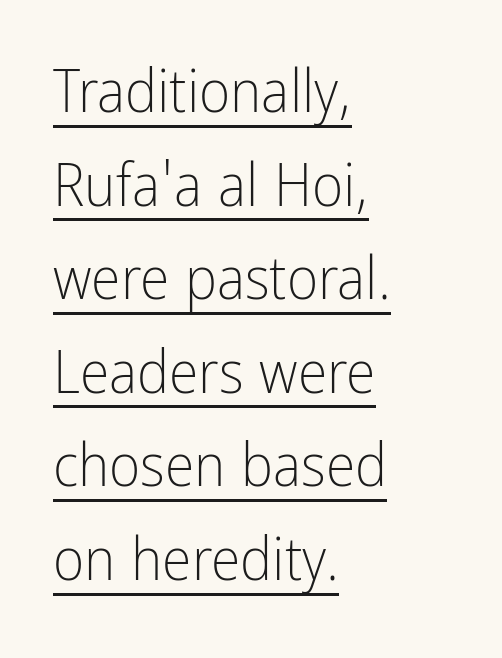
You could not count columns in this text — the font is proportionally spaced. Stem width sits at or under what a default text font uses. In designer terms, the underline attribute is active on this setting. Every row of glyphs begins at an identical x-position on the left.
